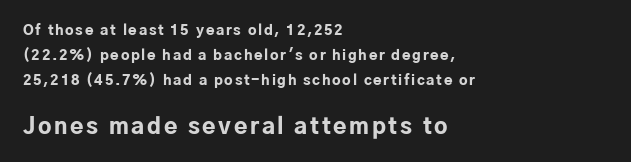
Does the lettering tilt? It doesn't — this is upright. Unmarked baselines from the first word to the last. Here the second block reads like a headline and the first like body copy. Every letter is thick-stroked: bold, no question. Which margin do the lines hug? The left one — the right edge is uneven.
